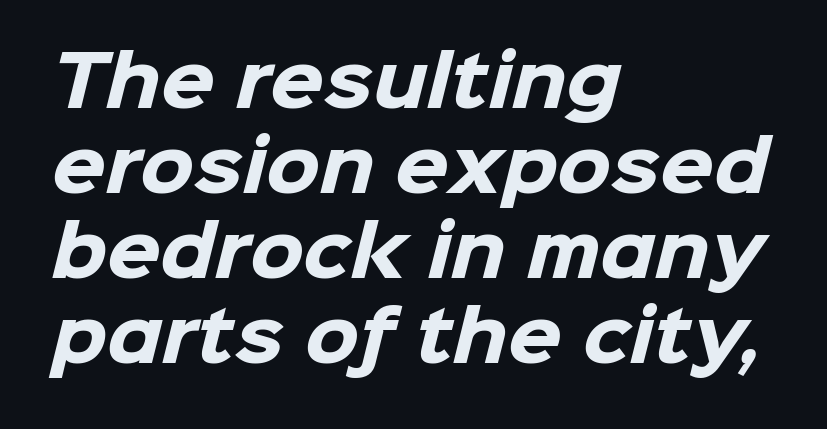
{"serif": "no", "bold": "yes", "weight": "heavy", "width": "normal", "stroke_contrast": "low", "x_height": "medium", "monospaced": "no", "underline": "no", "align": "left", "line_spacing_ratio": 1.23, "letter_spacing": "normal", "letter_spacing_em": 0.0, "glyph_px": 69}
